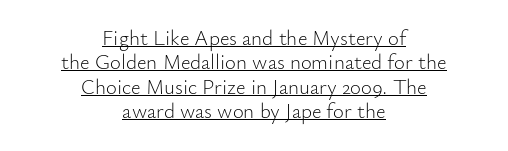
The image shows 21 px text type, upright; set centered, line spacing 1.16x, normal letter spacing, underlined.
